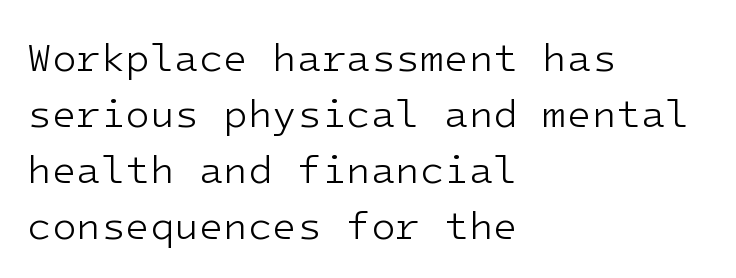
{"serif": "no", "italic": "no", "bold": "no", "weight": "light", "width": "normal", "stroke_contrast": "low", "x_height": "medium", "underline": "no", "align": "left", "line_spacing": "normal", "line_spacing_ratio": 1.4, "letter_spacing": "normal", "letter_spacing_em": 0.0, "glyph_px": 40}
